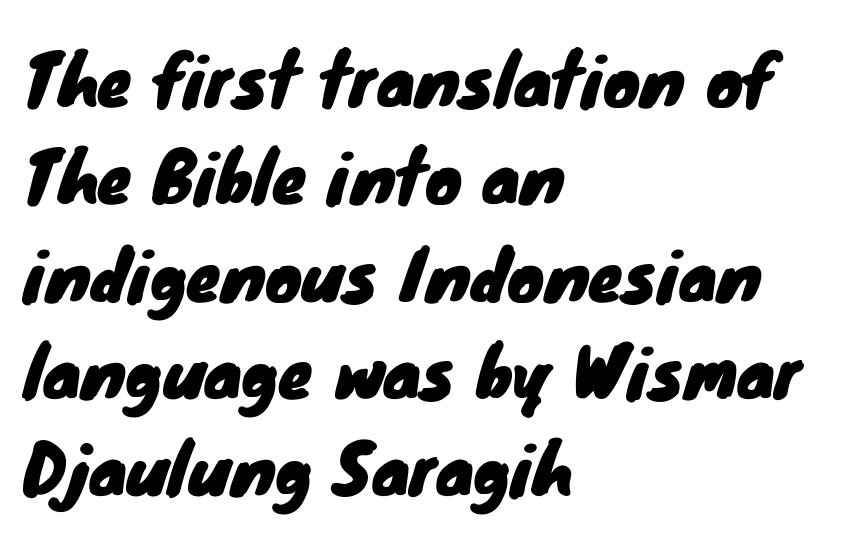
The image shows 69 px sans-serif type; set left-aligned, normal line spacing (1.41x), normal letter spacing, not underlined; low stroke contrast and a small x-height.
